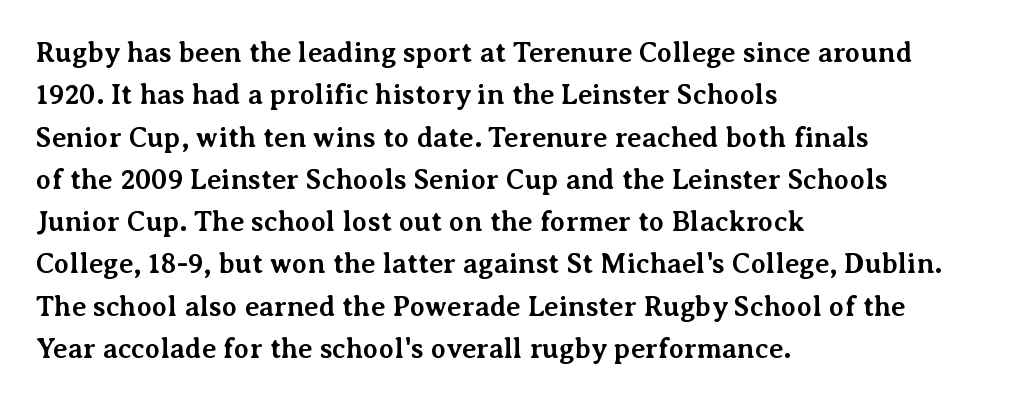
The image shows 28 px bold serif type, upright; set left-aligned, normal line spacing (1.51x), normal letter spacing, not underlined; medium stroke contrast and a medium x-height.
